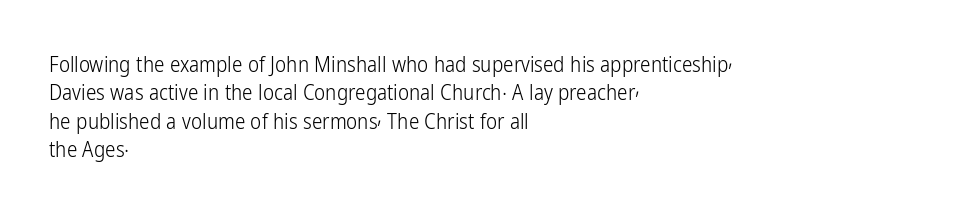
The image shows 21 px text type, upright; set left-aligned, normal line spacing (1.35x), normal letter spacing, not underlined.
